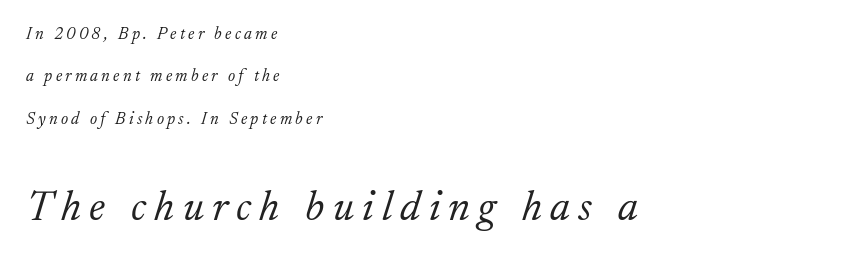
{"serif": "yes", "italic": "yes", "lean": "right", "slant_degrees": 17, "bold": "no", "weight": "light", "width": "normal", "stroke_contrast": "low", "x_height": "small", "monospaced": "no", "underline": "no", "align": "left", "line_spacing": "loose", "line_spacing_ratio": 2.5, "larger_block": "second", "size_ratio": 2.53, "glyph_px": 43}
